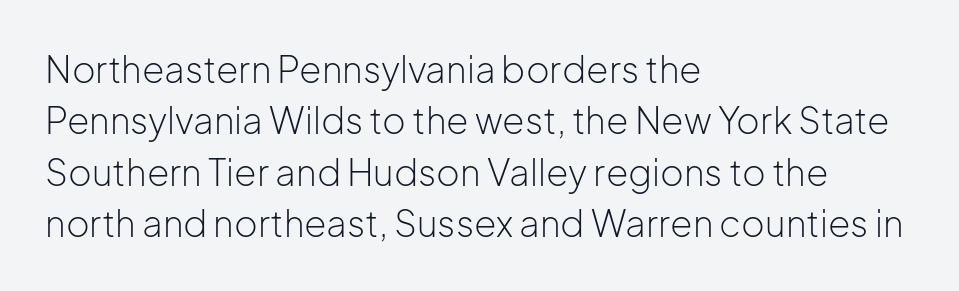
The image shows 36 px light sans-serif type, upright; set left-aligned, normal line spacing (1.43x), normal letter spacing, not underlined; low stroke contrast and a medium x-height.
